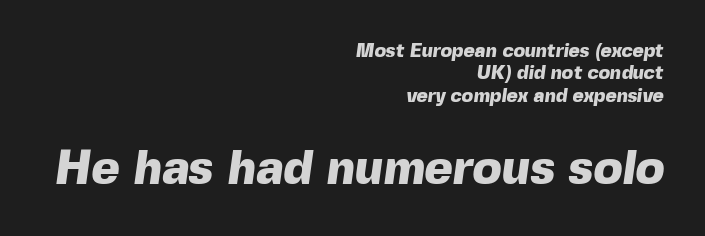
{"serif": "no", "bold": "yes", "weight": "heavy", "width": "normal", "x_height": "medium", "monospaced": "no", "underline": "no", "align": "right", "line_spacing_ratio": 1.18, "letter_spacing": "normal", "letter_spacing_em": 0.0, "larger_block": "second", "size_ratio": 2.53, "glyph_px": 48}
